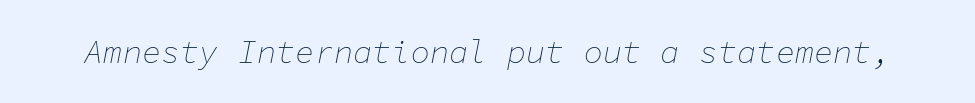
{"italic": "yes", "lean": "right", "slant_degrees": 11, "bold": "no", "weight": "thin", "width": "normal", "stroke_contrast": "low", "x_height": "medium", "monospaced": "yes", "underline": "no", "letter_spacing": "normal", "letter_spacing_em": 0.0, "glyph_px": 32}
